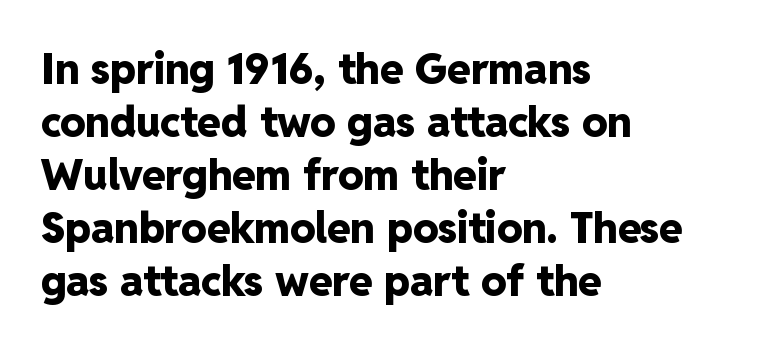
{"serif": "no", "italic": "no", "bold": "yes", "weight": "heavy", "width": "normal", "stroke_contrast": "low", "x_height": "medium", "monospaced": "no", "underline": "no", "align": "left", "line_spacing": "normal", "line_spacing_ratio": 1.26, "letter_spacing": "normal", "letter_spacing_em": 0.0, "glyph_px": 42}
